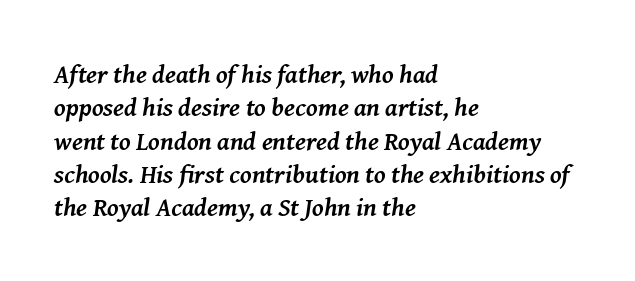
{"italic": "yes", "lean": "right", "slant_degrees": 8, "bold": "yes", "underline": "no", "align": "left", "line_spacing": "normal", "line_spacing_ratio": 1.28, "letter_spacing": "normal", "letter_spacing_em": 0.0, "glyph_px": 26}
